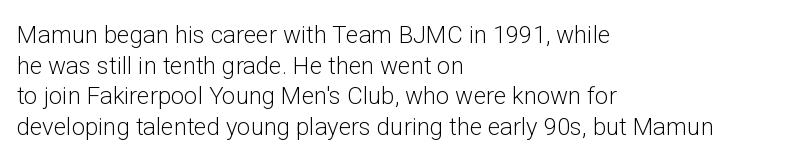
Is the type heavy? It reads as light-to-regular instead. Leftover space on each line is placed entirely after the last word. Characters follow at the spacing the type designer built in. The passage shown stacks its lines at a standard gap.
